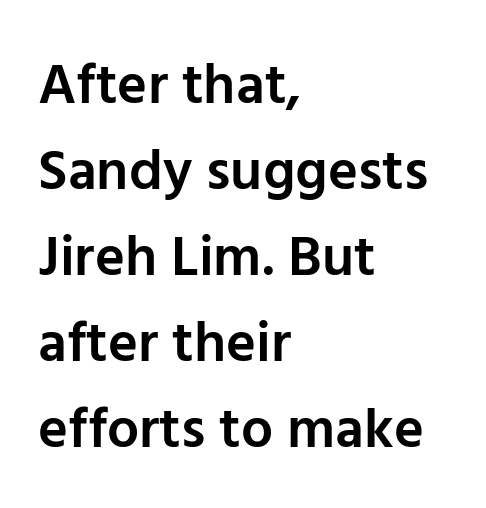
{"serif": "no", "italic": "no", "bold": "semi", "weight": "semibold", "width": "normal", "stroke_contrast": "low", "x_height": "medium", "monospaced": "no", "underline": "no", "align": "left", "line_spacing": "normal", "line_spacing_ratio": 1.51, "letter_spacing": "normal", "letter_spacing_em": 0.0, "glyph_px": 57}
